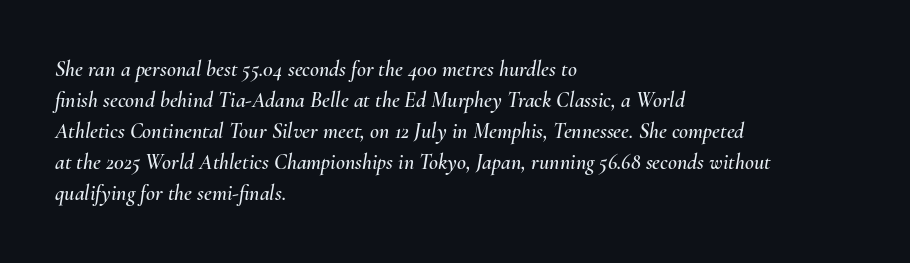
Q: Is the text italic (slanted)? A: Yes, it leans right by about 10 degrees.
Q: Is the text underlined? A: No.
Q: How is the paragraph aligned? A: Left-aligned.
Q: Is the spacing between letters normal or unusually wide? A: Normal.
Q: Is the spacing between lines tight, normal or loose? A: Normal.
